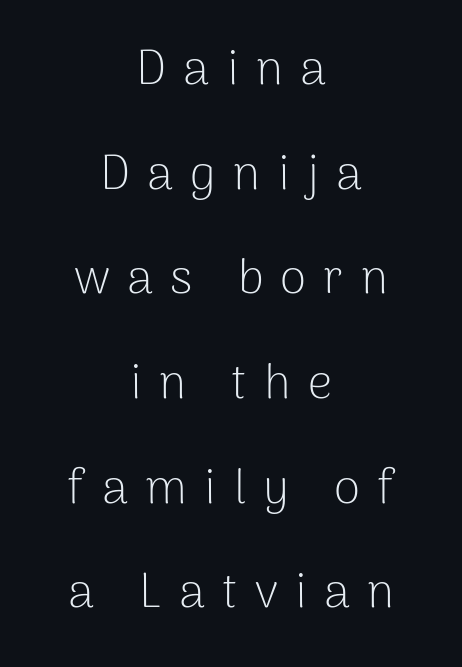
{"serif": "no", "italic": "no", "bold": "no", "weight": "light", "width": "normal", "stroke_contrast": "low", "x_height": "medium", "monospaced": "no", "underline": "no", "align": "center", "line_spacing": "loose", "line_spacing_ratio": 2.18, "letter_spacing": "wide", "letter_spacing_em": 0.36, "glyph_px": 48}
